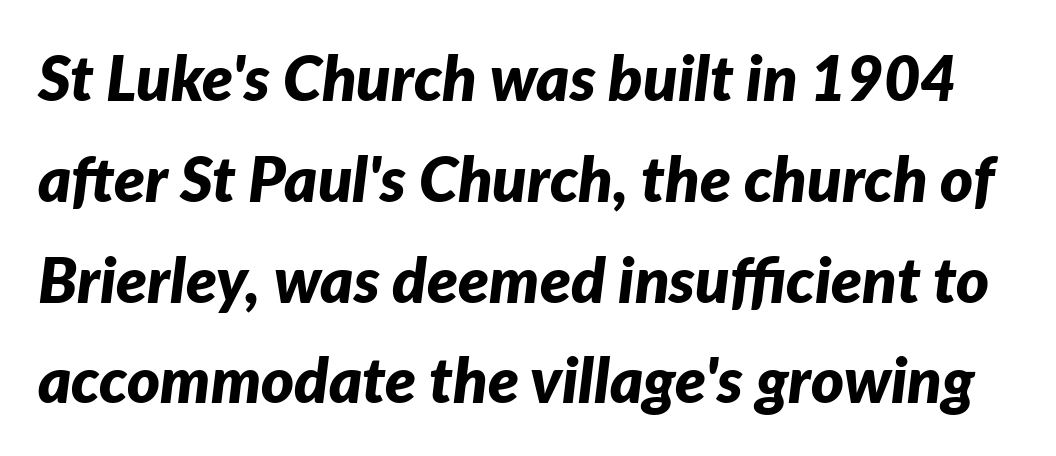
{"italic": "yes", "lean": "right", "slant_degrees": 7, "bold": "yes", "weight": "bold", "width": "normal", "stroke_contrast": "low", "x_height": "medium", "monospaced": "no", "underline": "no", "line_spacing": "normal", "line_spacing_ratio": 1.6, "letter_spacing": "normal", "letter_spacing_em": 0.0, "glyph_px": 63}
